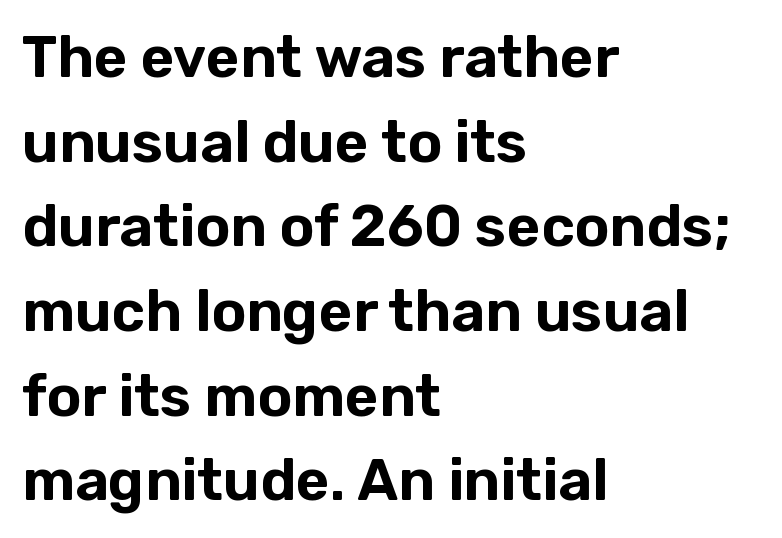
{"serif": "no", "italic": "no", "width": "normal", "stroke_contrast": "low", "x_height": "medium", "monospaced": "no", "underline": "no", "align": "left", "line_spacing": "normal", "line_spacing_ratio": 1.46, "letter_spacing": "normal", "letter_spacing_em": 0.0, "glyph_px": 58}
